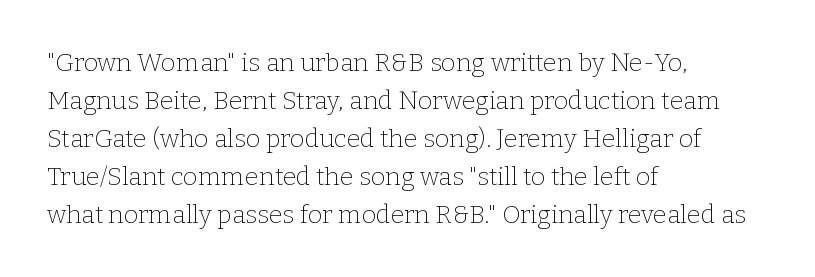
{"italic": "no", "bold": "no", "underline": "no", "align": "left", "line_spacing": "normal", "line_spacing_ratio": 1.52, "letter_spacing": "normal", "letter_spacing_em": 0.0, "glyph_px": 25}
